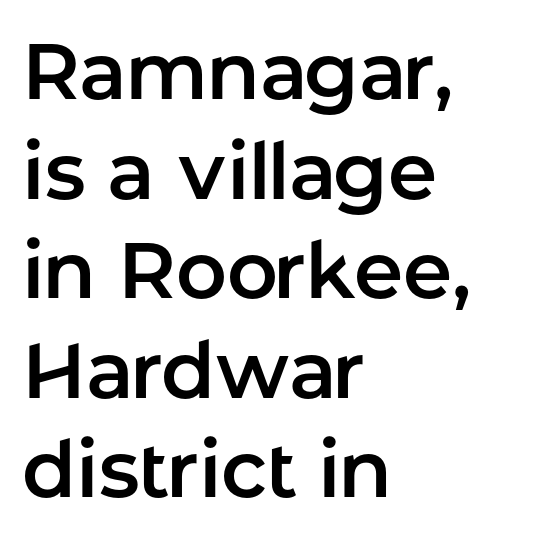
The image shows 79 px sans-serif type, upright; set left-aligned, normal line spacing (1.26x), normal letter spacing, not underlined; low stroke contrast and a medium x-height.
